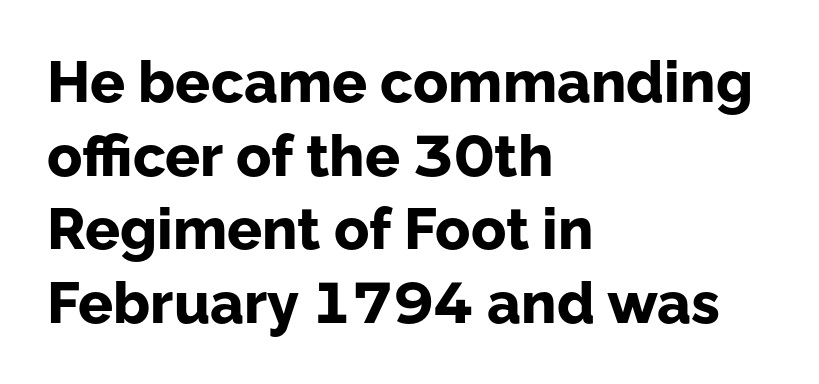
The image shows 58 px bold sans-serif type, upright; set left-aligned, normal line spacing (1.27x), normal letter spacing, not underlined; low stroke contrast and a medium x-height.
